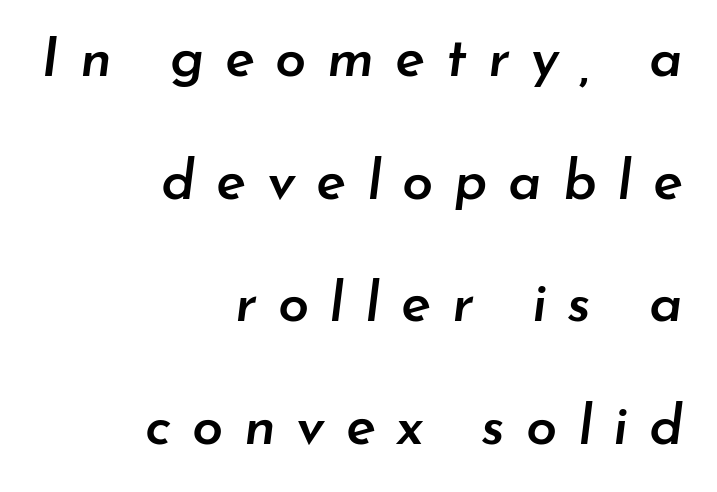
{"italic": "yes", "lean": "right", "slant_degrees": 7, "bold": "semi", "weight": "semibold", "width": "normal", "stroke_contrast": "low", "x_height": "small", "monospaced": "no", "underline": "no", "align": "right", "line_spacing": "loose", "line_spacing_ratio": 2.19, "letter_spacing": "wide", "letter_spacing_em": 0.37, "glyph_px": 56}
